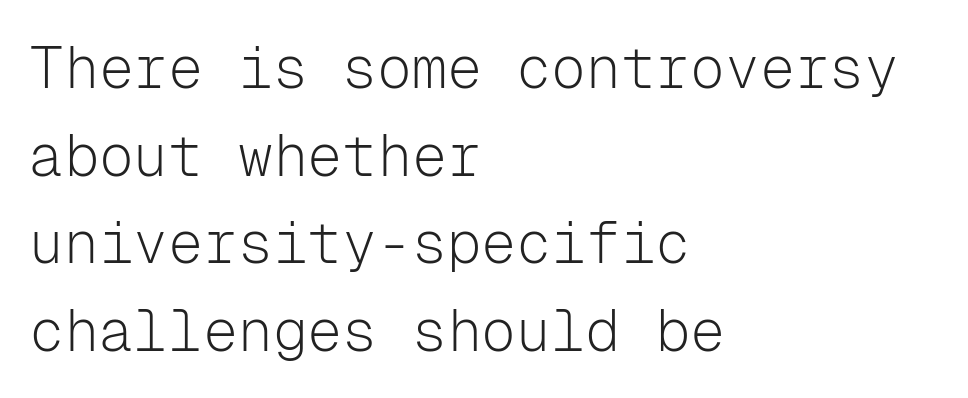
Q: Is the text bold? A: No.
Q: Is the text italic (slanted)? A: No, it is upright.
Q: Is the typeface a serif or a sans-serif typeface? A: Sans-serif.
Q: Is the text underlined? A: No.
Q: How is the paragraph aligned? A: Left-aligned.
Q: Is the spacing between letters normal or unusually wide? A: Normal.
Q: Is the spacing between lines tight, normal or loose? A: Normal.
Q: Width (condensed, normal, or wide)? A: Normal.
Q: Stroke contrast? A: Low.
Q: x-height? A: Medium.
Q: Monospaced? A: Yes.
